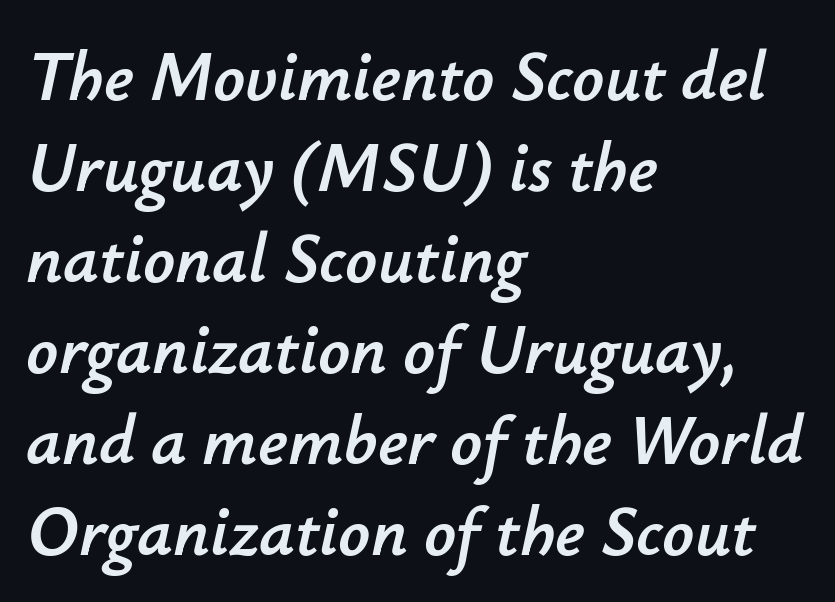
Lines of text with bare space underneath. The leading is moderate, giving the passage an even texture. The face used here has a pronounced slope to its letters. Nobody touched the tracking dial on this one. All the whitespace from short lines collects on the right. A typesetter would call this proportional, since set widths differ per character.
